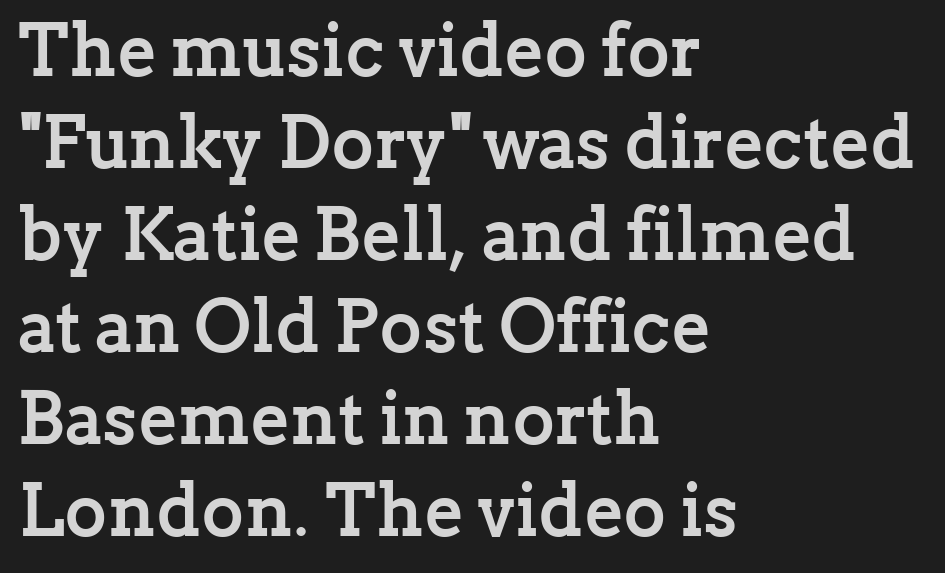
{"serif": "yes", "italic": "no", "bold": "yes", "weight": "semibold", "width": "normal", "stroke_contrast": "low", "x_height": "medium", "monospaced": "no", "underline": "no", "align": "left", "line_spacing": "normal", "line_spacing_ratio": 1.26, "letter_spacing": "normal", "letter_spacing_em": 0.0, "glyph_px": 73}
